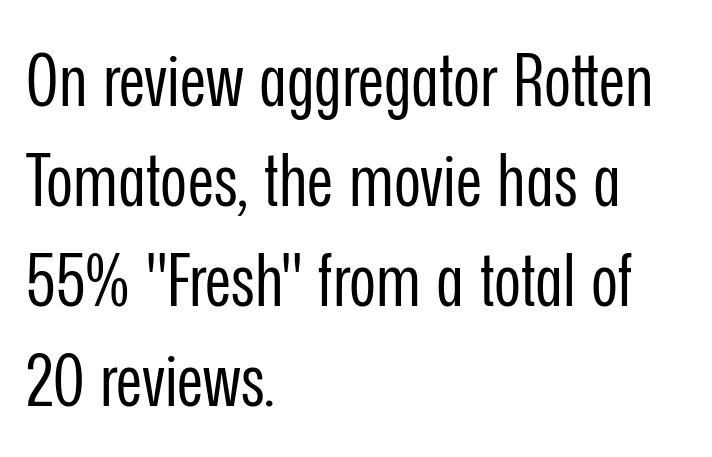
Q: Is the text bold? A: No.
Q: Is the text italic (slanted)? A: No, it is upright.
Q: Is the typeface a serif or a sans-serif typeface? A: Sans-serif.
Q: Is the text underlined? A: No.
Q: How is the paragraph aligned? A: Left-aligned.
Q: Is the spacing between letters normal or unusually wide? A: Normal.
Q: Is the spacing between lines tight, normal or loose? A: Normal.
Q: Width (condensed, normal, or wide)? A: Condensed.
Q: Stroke contrast? A: Low.
Q: x-height? A: Medium.
Q: Monospaced? A: No.
